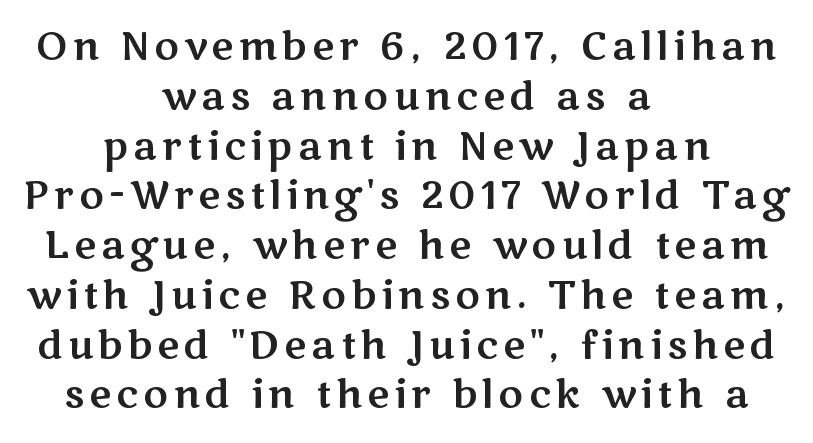
The image shows 38 px wide sans-serif type, upright; set centered, normal line spacing (1.31x), not underlined; medium stroke contrast and a medium x-height.
